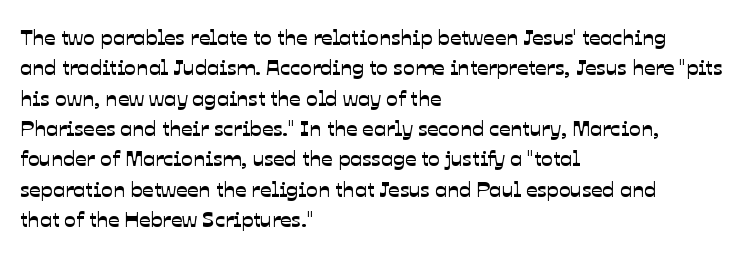
Anything drawn beneath the words? Only blank space. Inter-character spacing is left at the font's built-in metrics. Compared with a centered layout, this one pins lines to the left instead. Does the leading feel generous? No, just average.
